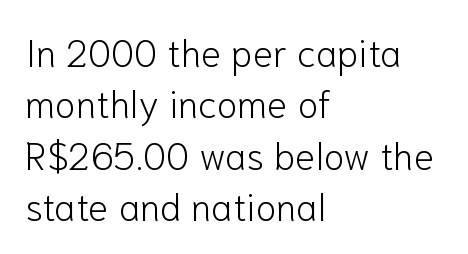
Q: Is the text bold? A: No.
Q: Is the text italic (slanted)? A: No, it is upright.
Q: Is the typeface a serif or a sans-serif typeface? A: Sans-serif.
Q: Is the text underlined? A: No.
Q: How is the paragraph aligned? A: Left-aligned.
Q: Is the spacing between letters normal or unusually wide? A: Normal.
Q: Is the spacing between lines tight, normal or loose? A: Normal.
Q: Width (condensed, normal, or wide)? A: Normal.
Q: Stroke contrast? A: Low.
Q: x-height? A: Medium.
Q: Monospaced? A: No.
